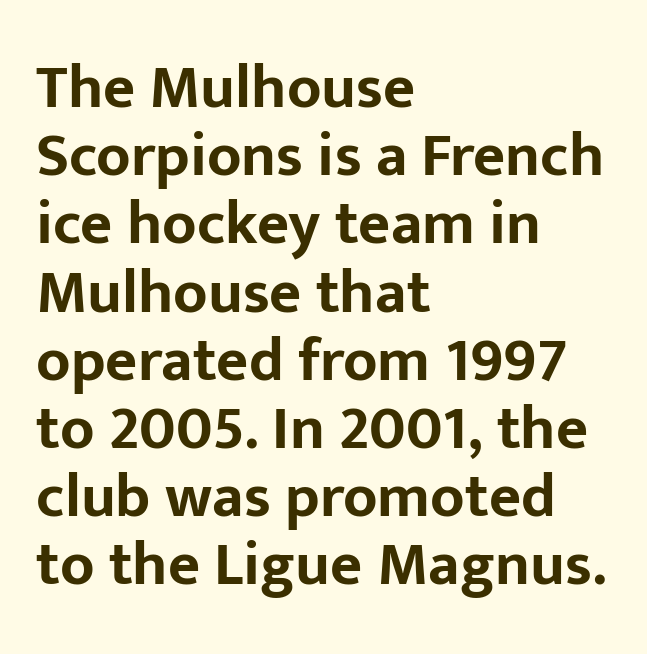
{"serif": "no", "italic": "no", "bold": "yes", "weight": "bold", "width": "normal", "stroke_contrast": "low", "x_height": "medium", "monospaced": "no", "underline": "no", "align": "left", "line_spacing": "tight", "line_spacing_ratio": 1.1, "letter_spacing": "normal", "letter_spacing_em": 0.0, "glyph_px": 62}
